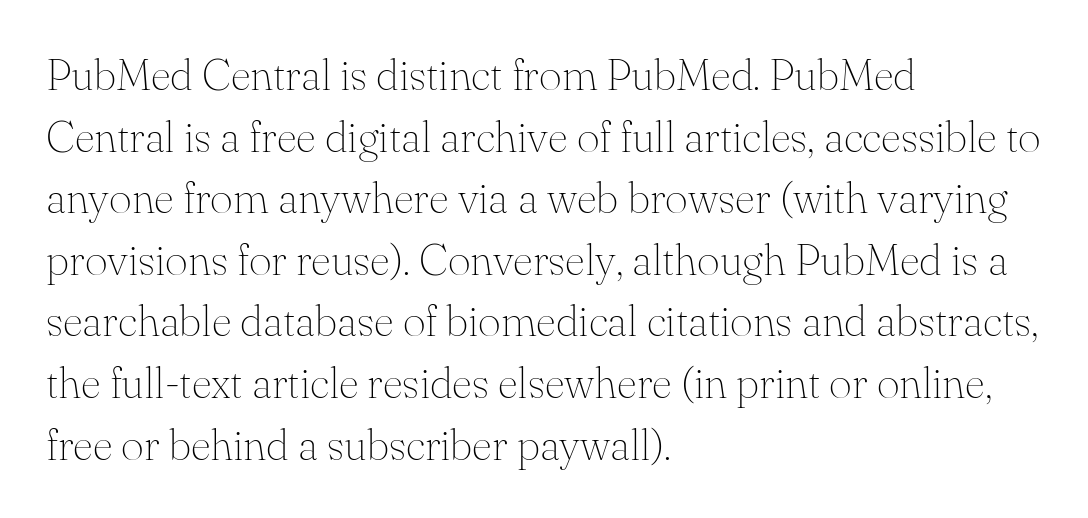
The image shows 44 px thin serif type, upright; set left-aligned, normal line spacing (1.4x), normal letter spacing, not underlined; medium stroke contrast and a small x-height.
